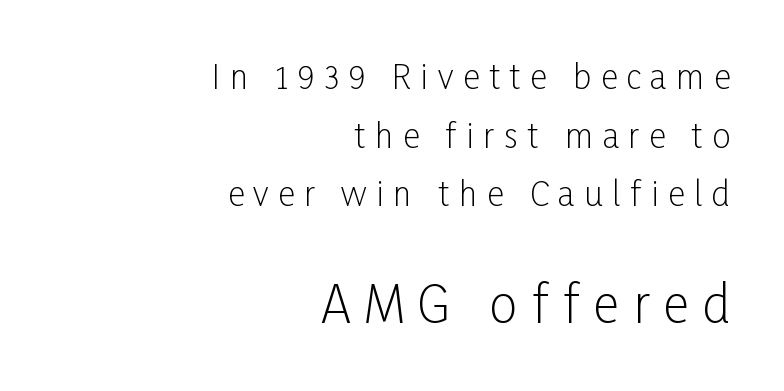
The image shows 50 px light, condensed sans-serif type, upright; set right-aligned, line spacing 1.78x, unusually wide letter spacing (+0.29 em), not underlined; the second (bottom) block is 1.52x larger; low stroke contrast and a medium x-height.
